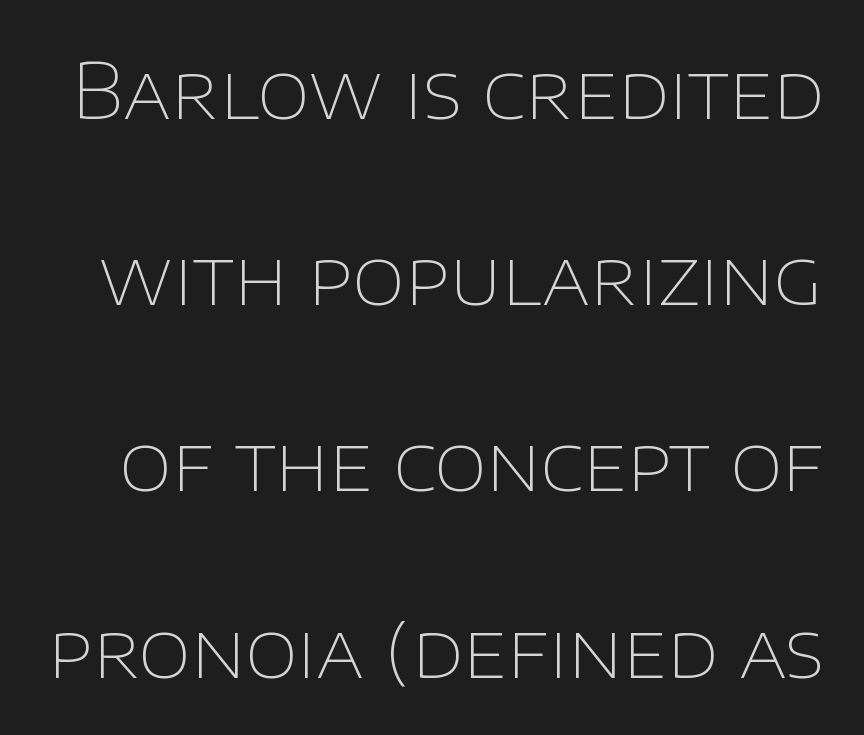
The image shows 76 px thin sans-serif type, upright; set loose line spacing (2.45x), normal letter spacing, not underlined; low stroke contrast and a large x-height.
